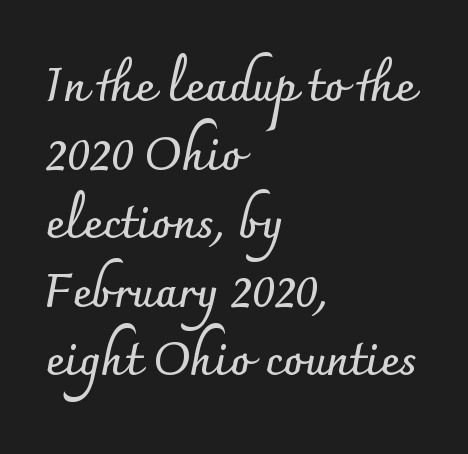
The image shows 46 px semibold sans-serif type; set left-aligned, normal line spacing (1.49x), normal letter spacing, not underlined; low stroke contrast and a small x-height.
